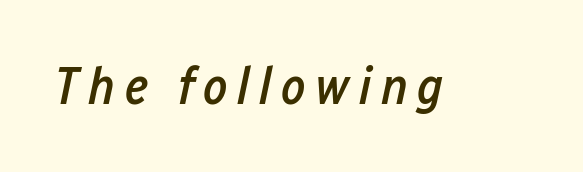
Proportional: the letters do not fall into vertical columns. Anything drawn beneath the words? Only blank space. The glyphs look as if they've been sheared to an angle. Set as a demibold, roughly 600 on the weight scale.
